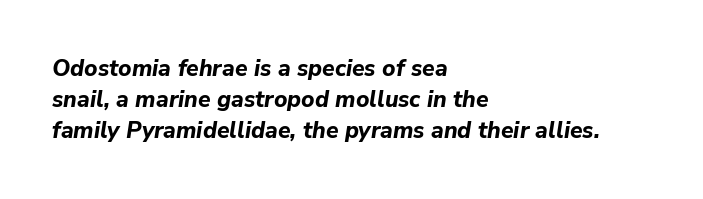
Q: Is the text bold? A: Yes.
Q: Is the text italic (slanted)? A: Yes, it leans right by about 9 degrees.
Q: Is the text underlined? A: No.
Q: How is the paragraph aligned? A: Left-aligned.
Q: Is the spacing between letters normal or unusually wide? A: Normal.
Q: Is the spacing between lines tight, normal or loose? A: Normal.
